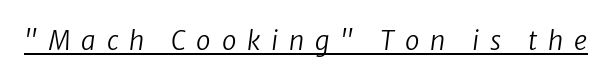
The image shows 26 px text type, italic (leaning right); set unusually wide letter spacing (+0.42 em), underlined.
